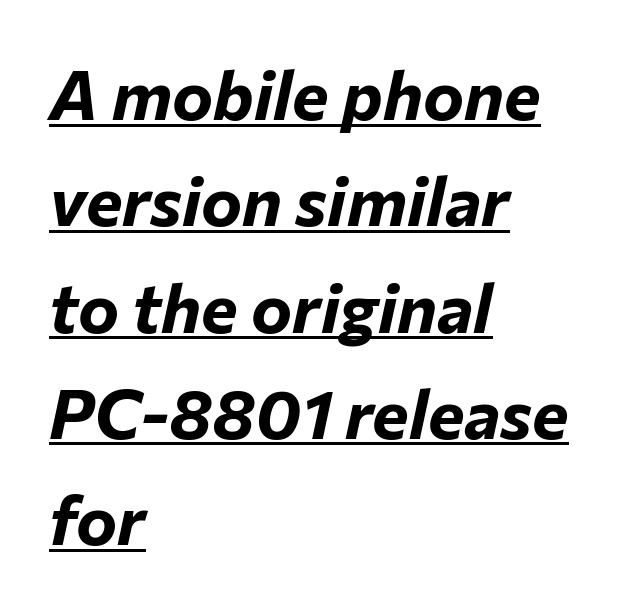
{"italic": "yes", "lean": "right", "slant_degrees": 12, "bold": "yes", "weight": "bold", "width": "normal", "stroke_contrast": "low", "x_height": "medium", "monospaced": "no", "underline": "yes", "align": "left", "line_spacing": "normal", "line_spacing_ratio": 1.54, "letter_spacing": "normal", "letter_spacing_em": 0.0, "glyph_px": 69}
